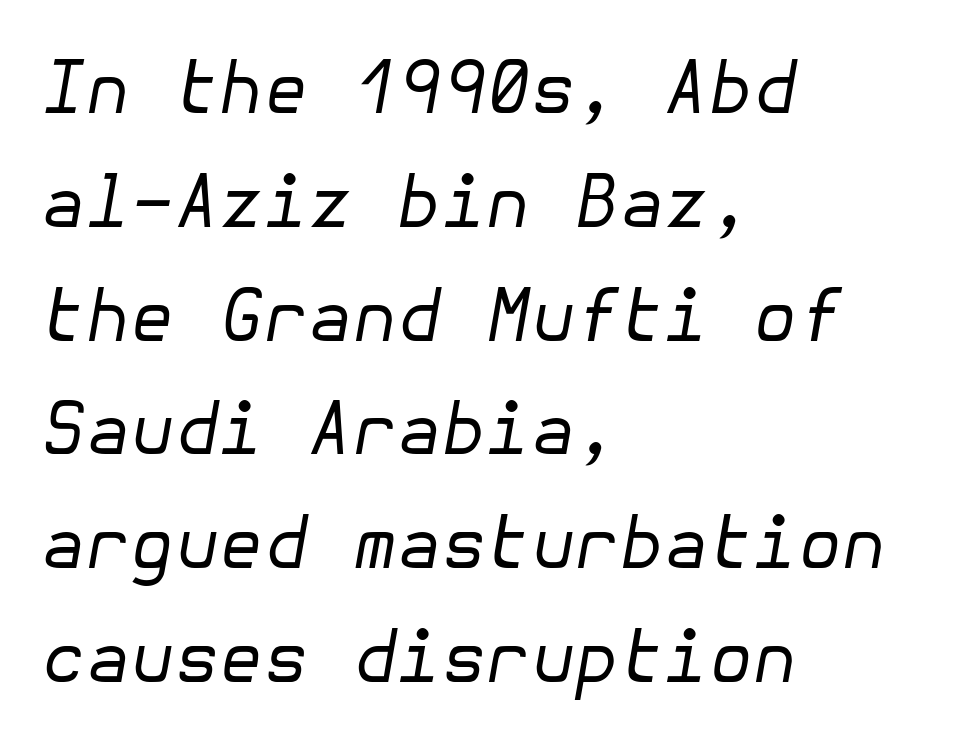
{"italic": "yes", "lean": "right", "slant_degrees": 10, "bold": "no", "weight": "regular", "width": "normal", "stroke_contrast": "low", "x_height": "medium", "underline": "no", "align": "left", "line_spacing": "normal", "line_spacing_ratio": 1.58, "letter_spacing": "normal", "letter_spacing_em": 0.0, "glyph_px": 72}
